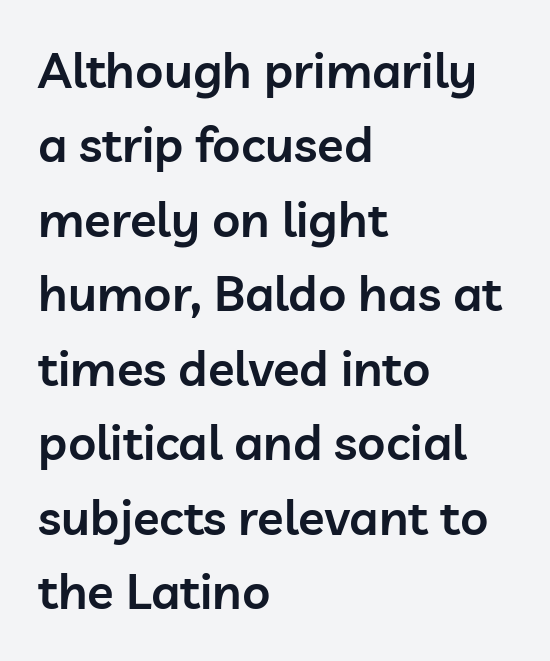
The image shows 49 px semibold sans-serif type, upright; set left-aligned, normal line spacing (1.52x), normal letter spacing, not underlined; low stroke contrast and a medium x-height.
